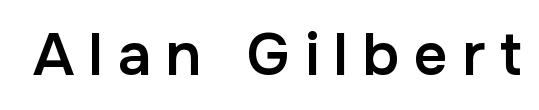
{"serif": "no", "italic": "no", "bold": "semi", "weight": "semibold", "width": "normal", "stroke_contrast": "low", "x_height": "medium", "monospaced": "no", "underline": "no", "letter_spacing": "wide", "letter_spacing_em": 0.25, "glyph_px": 59}
